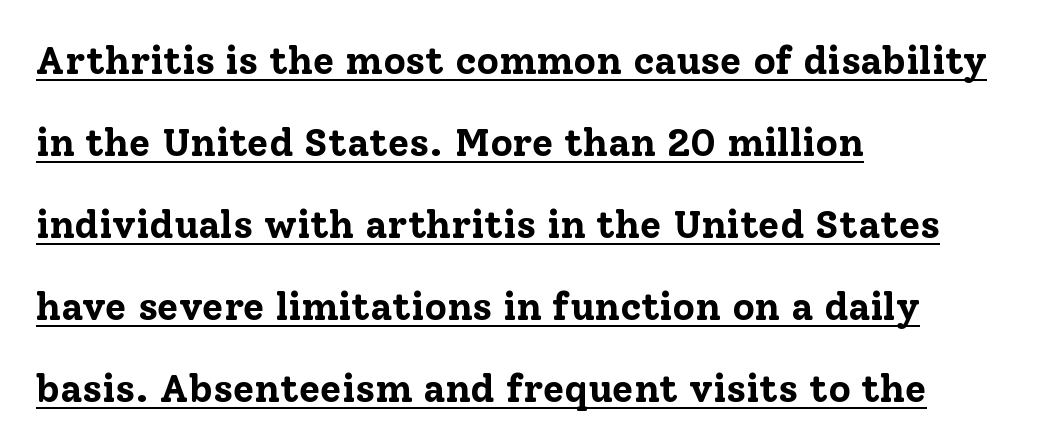
Q: Is the text bold? A: Yes.
Q: Is the text italic (slanted)? A: No, it is upright.
Q: Is the typeface a serif or a sans-serif typeface? A: Serif.
Q: Is the text underlined? A: Yes.
Q: How is the paragraph aligned? A: Left-aligned.
Q: Is the spacing between letters normal or unusually wide? A: Normal.
Q: Is the spacing between lines tight, normal or loose? A: Loose.
Q: Width (condensed, normal, or wide)? A: Normal.
Q: Stroke contrast? A: Low.
Q: x-height? A: Medium.
Q: Monospaced? A: No.
